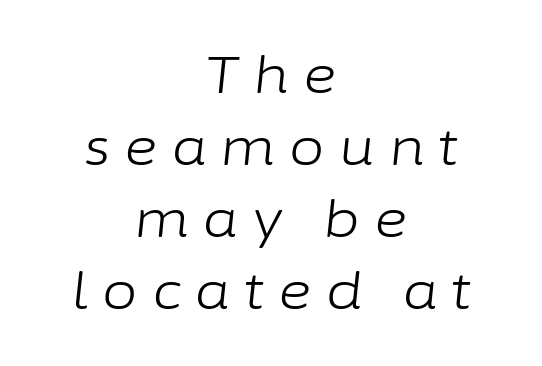
The image shows 51 px light type, italic (leaning right); set centered, normal line spacing (1.41x), unusually wide letter spacing (+0.28 em), not underlined; low stroke contrast and a medium x-height.
